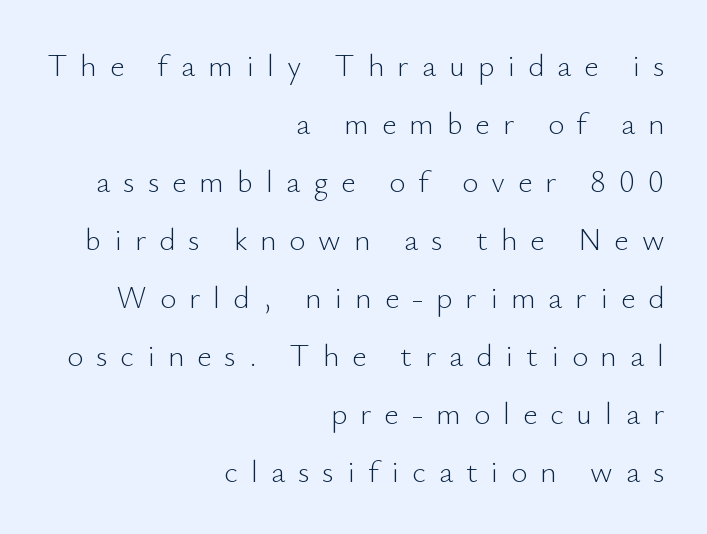
Q: Is the text bold? A: No.
Q: Is the text italic (slanted)? A: No, it is upright.
Q: Is the typeface a serif or a sans-serif typeface? A: Sans-serif.
Q: Is the text underlined? A: No.
Q: How is the paragraph aligned? A: Right-aligned.
Q: Is the spacing between letters normal or unusually wide? A: Unusually wide.
Q: Width (condensed, normal, or wide)? A: Normal.
Q: Stroke contrast? A: Low.
Q: x-height? A: Small.
Q: Monospaced? A: No.
